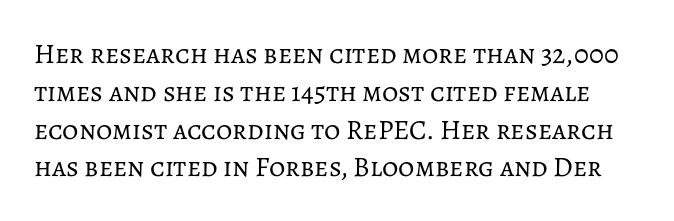
The image shows 28 px regular-weight type, upright; set normal line spacing (1.35x), normal letter spacing, not underlined; low stroke contrast and a medium x-height.
